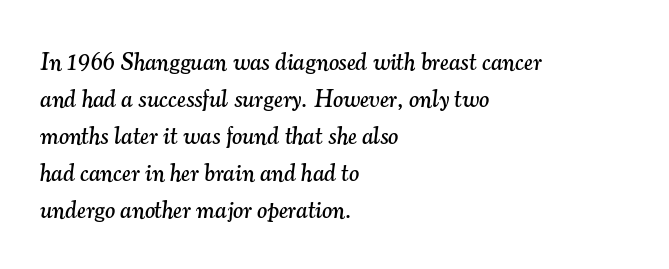
Q: Is the text italic (slanted)? A: Yes, it leans right by about 7 degrees.
Q: Is the text underlined? A: No.
Q: How is the paragraph aligned? A: Left-aligned.
Q: Is the spacing between letters normal or unusually wide? A: Normal.
Q: Is the spacing between lines tight, normal or loose? A: Normal.
